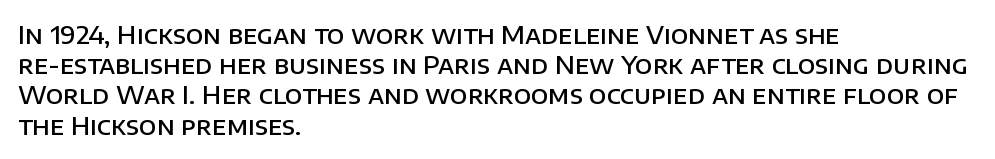
{"italic": "no", "bold": "semi", "underline": "no", "align": "left", "line_spacing_ratio": 1.21, "letter_spacing": "normal", "letter_spacing_em": 0.0, "glyph_px": 25}
